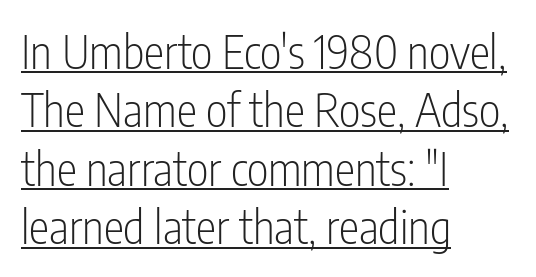
The letterforms sit at book weight or below. What's the leading like? Ordinary, nothing unusual. Here the glyphs are tracked normally, forming tight word shapes. The lettering holds an erect, upright posture throughout.
